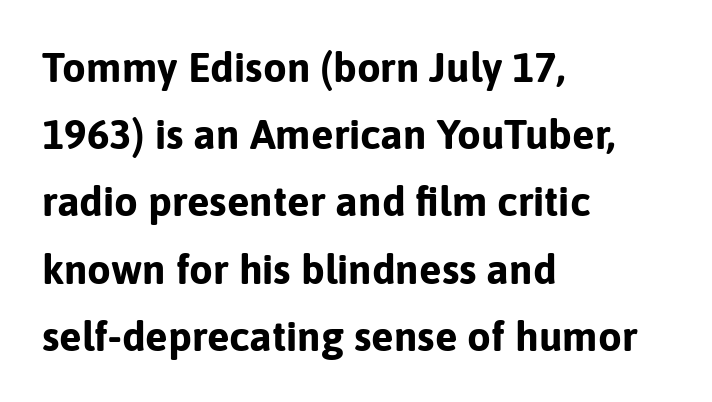
The image shows 42 px bold sans-serif type, upright; set left-aligned, normal line spacing (1.6x), normal letter spacing, not underlined; low stroke contrast and a medium x-height.
